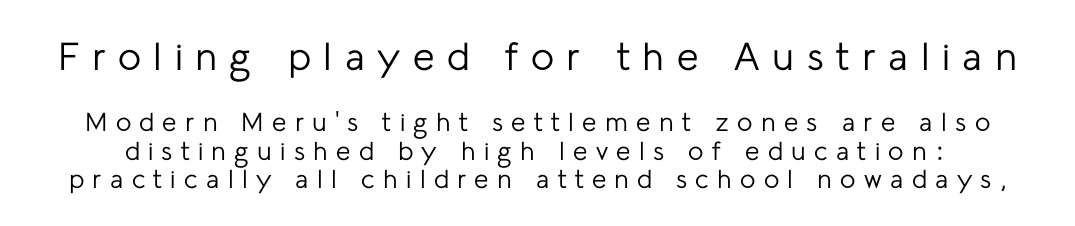
{"serif": "no", "italic": "no", "bold": "no", "weight": "regular", "width": "normal", "stroke_contrast": "low", "x_height": "medium", "monospaced": "no", "underline": "no", "line_spacing": "tight", "line_spacing_ratio": 1.1, "letter_spacing": "wide", "letter_spacing_em": 0.32, "larger_block": "first", "size_ratio": 1.5, "glyph_px": 39}
